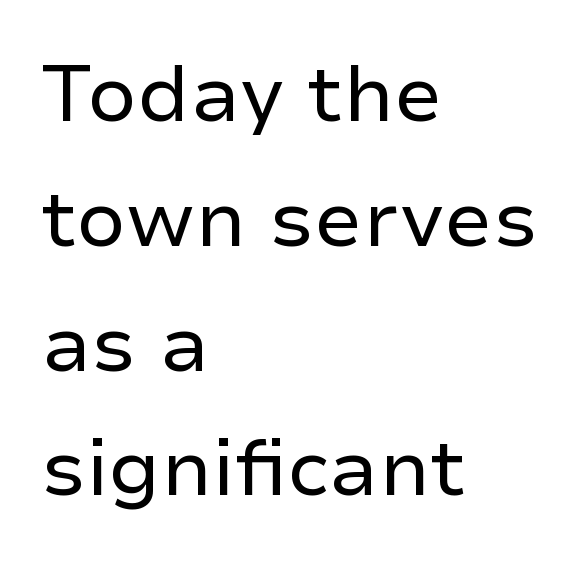
The image shows 79 px regular-weight sans-serif type, upright; set left-aligned, normal line spacing (1.58x), normal letter spacing, not underlined; low stroke contrast and a medium x-height.
